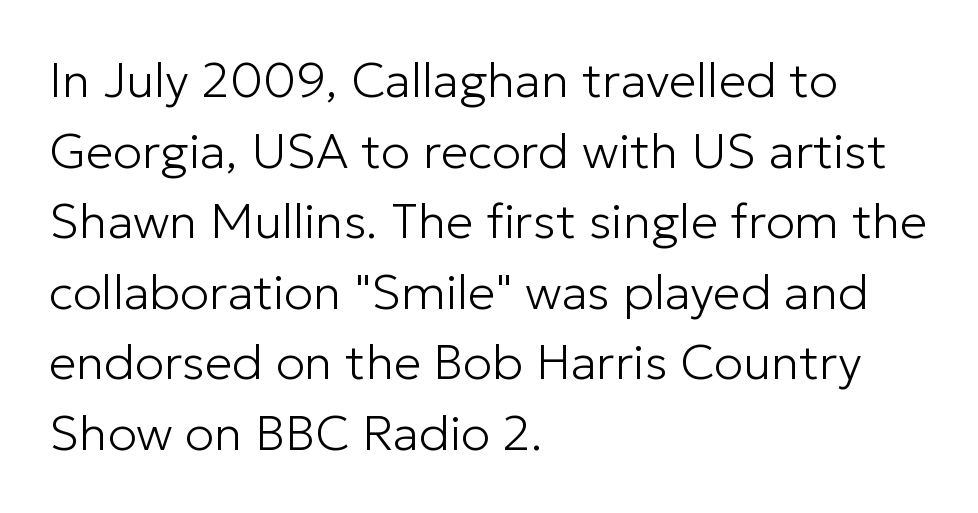
The image shows 49 px light sans-serif type, upright; set left-aligned, normal line spacing (1.44x), normal letter spacing, not underlined; low stroke contrast and a medium x-height.
